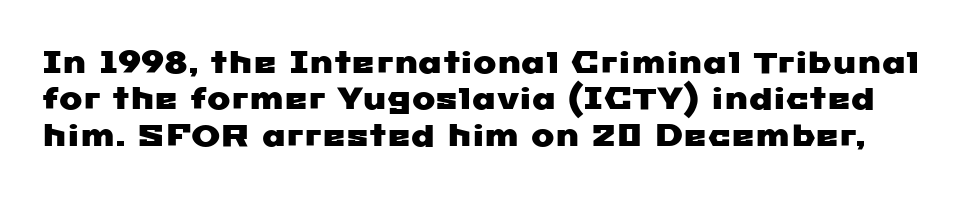
This sample uses a sans-serif face. Each letter keeps its own natural width here, so spacing adapts to shape. You could call the tracking neutral — neither tight nor loose. Unmarked baselines from the first word to the last.
